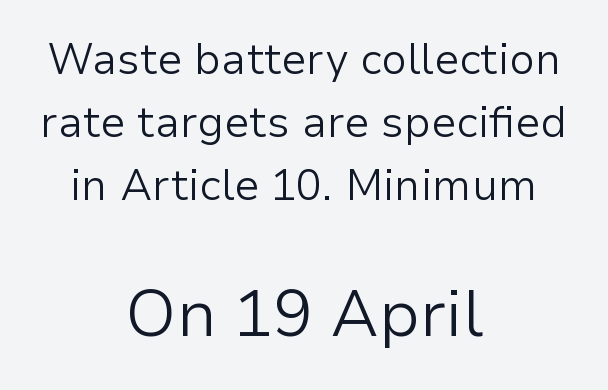
Q: Is the text bold? A: No.
Q: Is the text italic (slanted)? A: No, it is upright.
Q: Is the typeface a serif or a sans-serif typeface? A: Sans-serif.
Q: Is the text underlined? A: No.
Q: How is the paragraph aligned? A: Centered.
Q: Is the spacing between letters normal or unusually wide? A: Normal.
Q: Is the spacing between lines tight, normal or loose? A: Normal.
Q: Which block of text is set in a larger size, the first (top) or the second (bottom)? A: The second (bottom) one.
Q: Width (condensed, normal, or wide)? A: Normal.
Q: Stroke contrast? A: Low.
Q: x-height? A: Medium.
Q: Monospaced? A: No.
